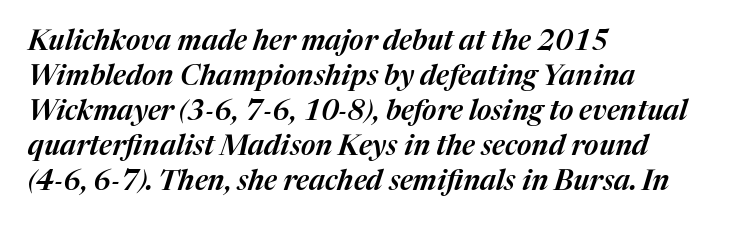
The image shows 28 px text type, italic (leaning right); set left-aligned, normal line spacing (1.25x), normal letter spacing, not underlined; medium stroke contrast and a medium x-height.
